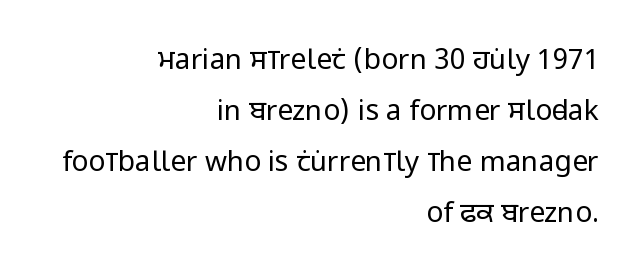
{"serif": "no", "italic": "no", "bold": "no", "weight": "regular", "width": "condensed", "stroke_contrast": "low", "x_height": "large", "monospaced": "no", "underline": "no", "align": "right", "line_spacing_ratio": 1.82, "letter_spacing": "normal", "letter_spacing_em": 0.0, "glyph_px": 28}
